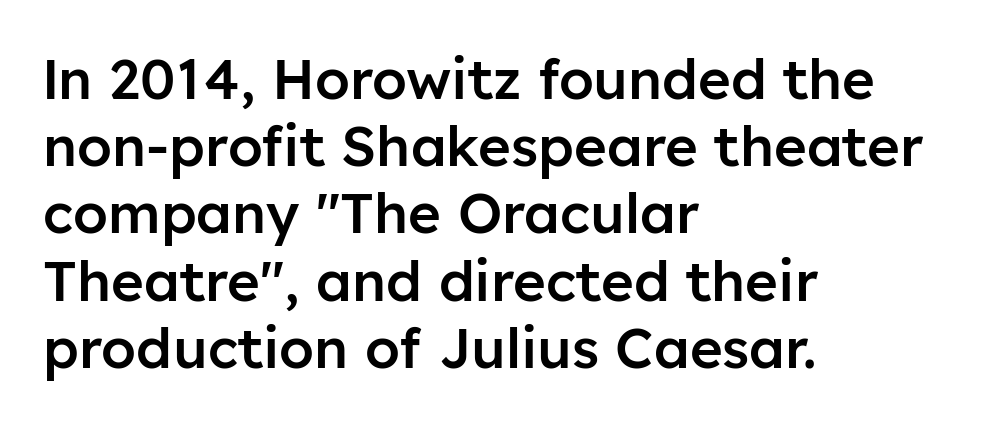
Q: Is the text bold? A: Semi-bold.
Q: Is the text italic (slanted)? A: No, it is upright.
Q: Is the typeface a serif or a sans-serif typeface? A: Sans-serif.
Q: Is the text underlined? A: No.
Q: How is the paragraph aligned? A: Left-aligned.
Q: Is the spacing between letters normal or unusually wide? A: Normal.
Q: Width (condensed, normal, or wide)? A: Normal.
Q: Stroke contrast? A: Low.
Q: x-height? A: Medium.
Q: Monospaced? A: No.
